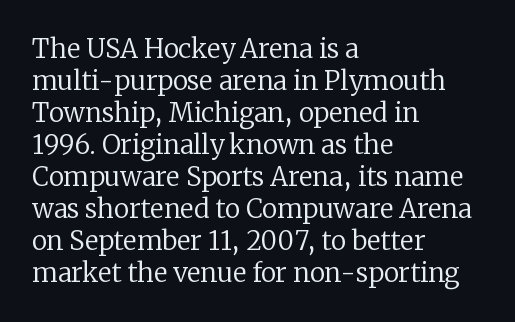
The passage shown is not underscored anywhere. Words appear dense and cohesive because spacing is normal. Alignment: flush left. Unlike italic type, these characters show no tilt at all.
